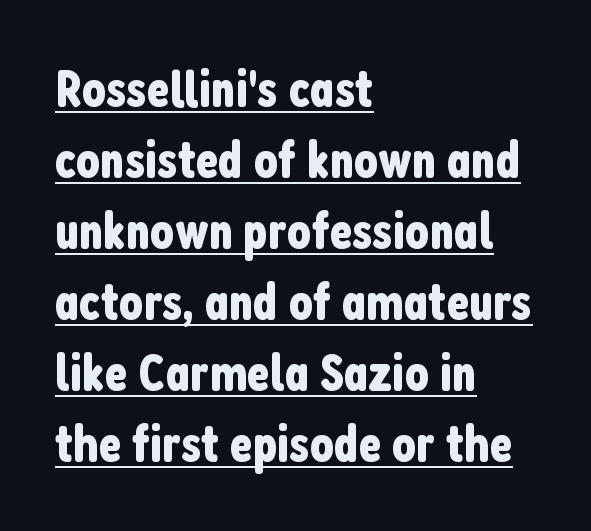
The image shows 53 px condensed sans-serif type, upright; set left-aligned, normal line spacing (1.34x), normal letter spacing, underlined; low stroke contrast and a medium x-height.
